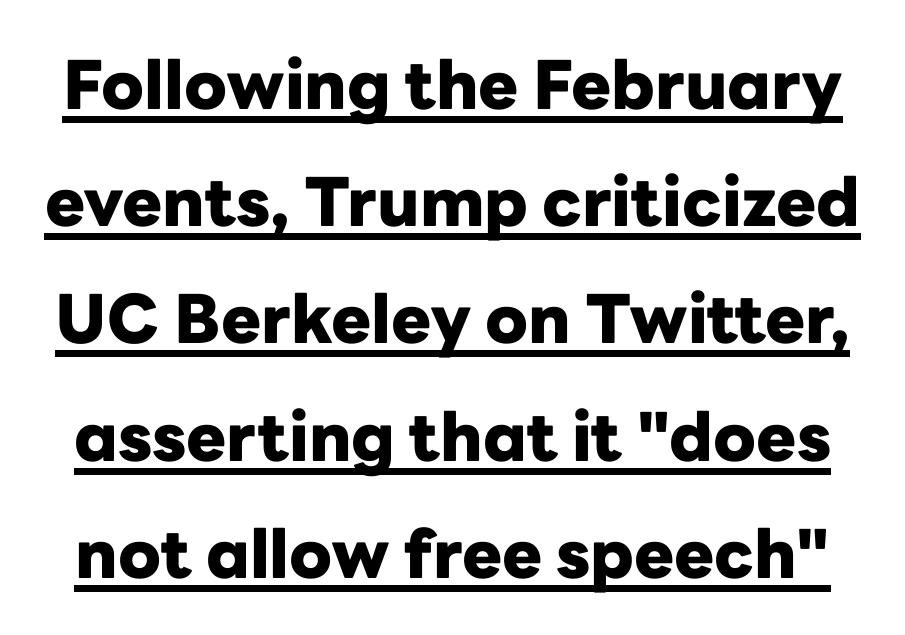
{"serif": "no", "italic": "no", "bold": "yes", "weight": "heavy", "width": "normal", "stroke_contrast": "low", "x_height": "medium", "monospaced": "no", "underline": "yes", "line_spacing_ratio": 1.75, "letter_spacing": "normal", "letter_spacing_em": 0.0, "glyph_px": 67}
